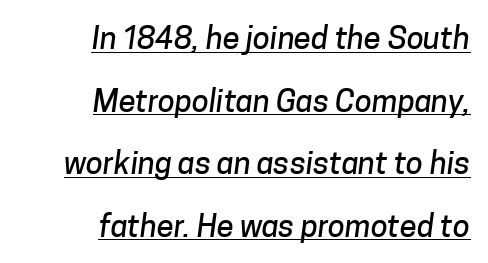
{"serif": "no", "width": "normal", "stroke_contrast": "low", "x_height": "medium", "monospaced": "no", "underline": "yes", "align": "right", "line_spacing": "loose", "line_spacing_ratio": 2.02, "letter_spacing": "normal", "letter_spacing_em": 0.0, "glyph_px": 31}
